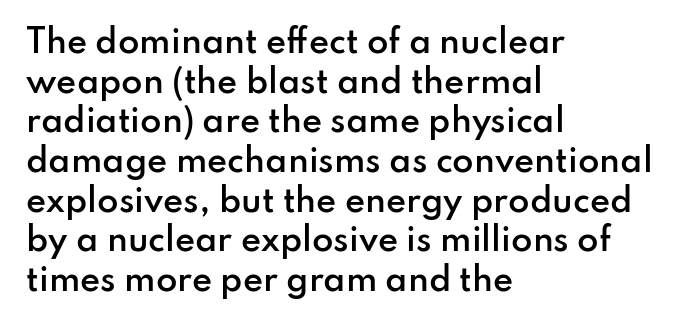
The image shows 31 px semibold sans-serif type, upright; set left-aligned, normal line spacing (1.28x), normal letter spacing, not underlined; low stroke contrast and a small x-height.
